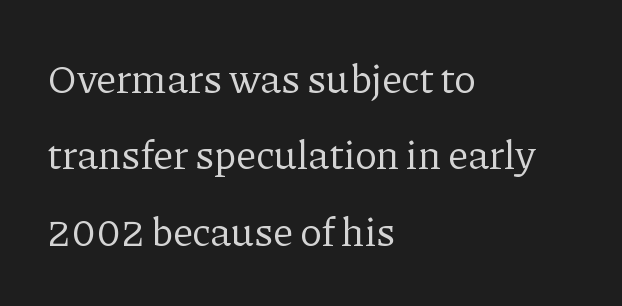
{"serif": "yes", "italic": "no", "bold": "no", "weight": "regular", "width": "normal", "stroke_contrast": "low", "x_height": "medium", "monospaced": "no", "underline": "no", "align": "left", "line_spacing_ratio": 1.86, "letter_spacing": "normal", "letter_spacing_em": 0.0, "glyph_px": 41}
